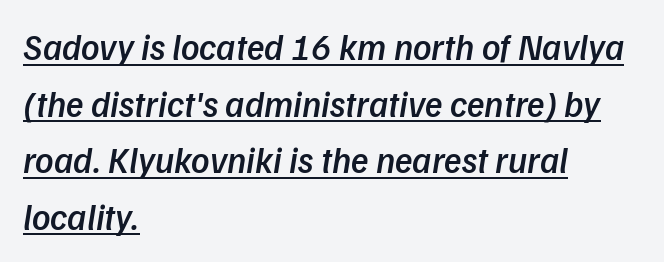
Nope, no serifs anywhere on these letters. What decoration does the sample have? An underline. Bold? Not quite — semibold, heavier than regular but stopping short. The paragraph has a hard left edge and a soft right edge. The letterforms sit shoulder to shoulder at normal distance. The letters advance in unequal steps, a hallmark of proportional type.
